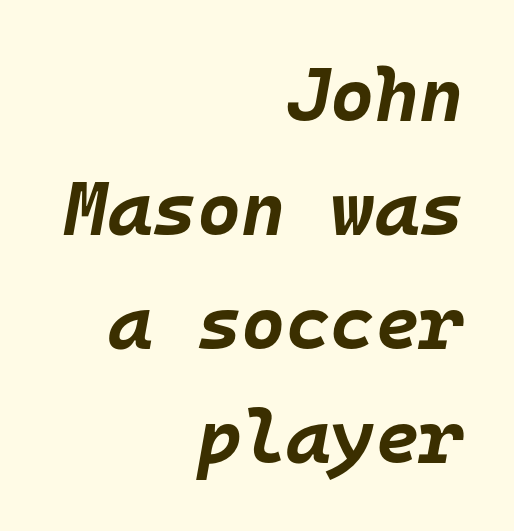
Check under the words: just untouched page. The type is set solid horizontally, with unmodified tracking. The paragraph shown leans on its right margin. You'd pick this weight for a headline — it's a proper bold. These lines are rendered in a fixed-pitch font.
